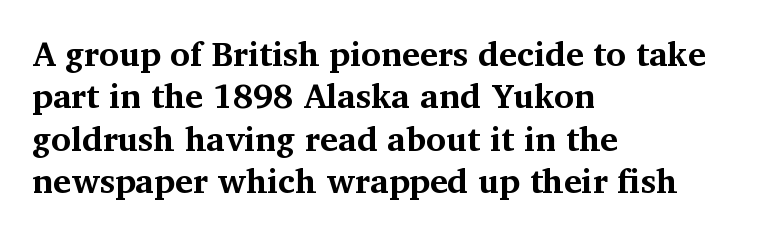
{"serif": "yes", "italic": "no", "bold": "yes", "weight": "bold", "width": "normal", "stroke_contrast": "medium", "x_height": "medium", "monospaced": "no", "underline": "no", "align": "left", "line_spacing": "normal", "line_spacing_ratio": 1.25, "letter_spacing": "normal", "letter_spacing_em": 0.0, "glyph_px": 34}
